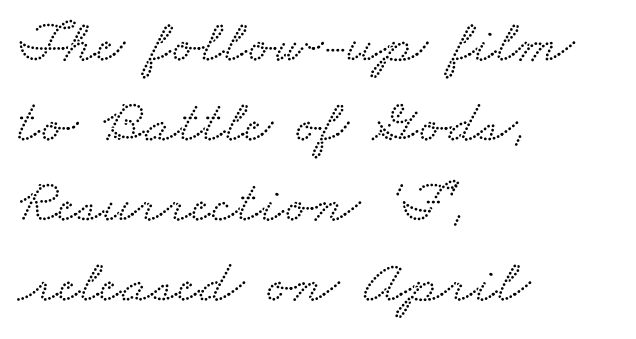
{"width": "wide", "stroke_contrast": "low", "x_height": "small", "monospaced": "no", "underline": "no", "align": "left", "line_spacing": "normal", "line_spacing_ratio": 1.29, "letter_spacing": "normal", "letter_spacing_em": 0.0, "glyph_px": 62}
